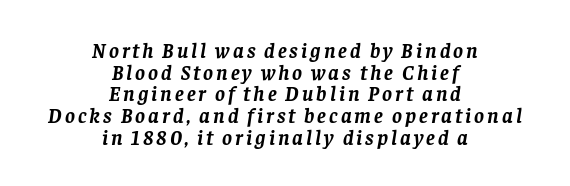
{"italic": "yes", "lean": "right", "slant_degrees": 8, "bold": "yes", "underline": "no", "align": "center", "line_spacing": "tight", "line_spacing_ratio": 1.03, "glyph_px": 21}
